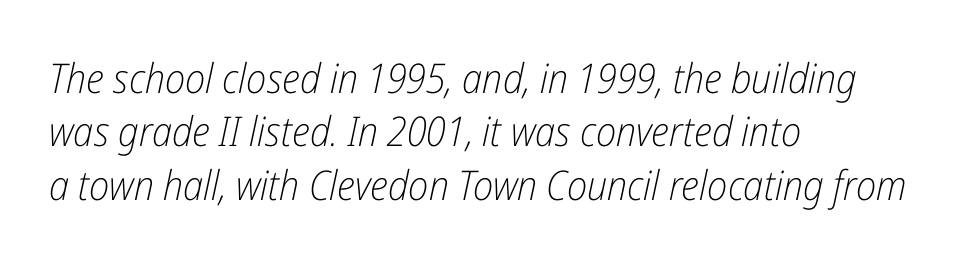
{"italic": "yes", "lean": "right", "slant_degrees": 12, "bold": "no", "weight": "light", "width": "condensed", "stroke_contrast": "low", "x_height": "medium", "monospaced": "no", "underline": "no", "align": "left", "line_spacing": "normal", "line_spacing_ratio": 1.3, "letter_spacing": "normal", "letter_spacing_em": 0.0, "glyph_px": 41}
